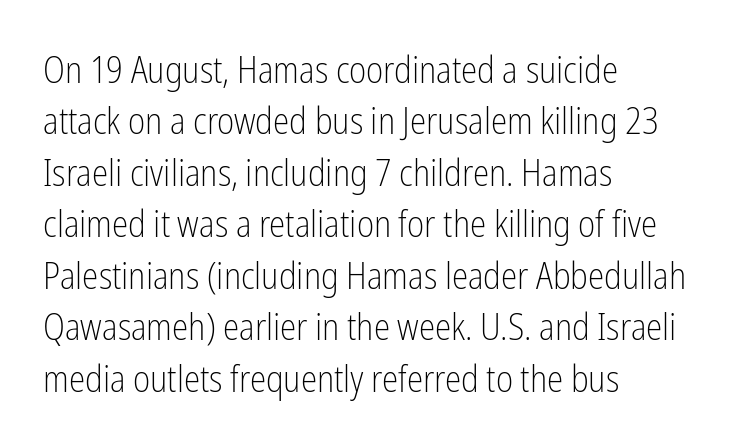
{"serif": "no", "italic": "no", "bold": "no", "weight": "light", "width": "condensed", "stroke_contrast": "low", "x_height": "medium", "monospaced": "no", "underline": "no", "align": "left", "line_spacing": "normal", "line_spacing_ratio": 1.39, "letter_spacing": "normal", "letter_spacing_em": 0.0, "glyph_px": 37}
